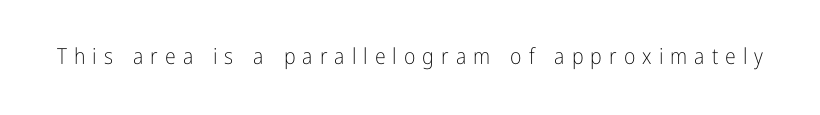
Caption: expanded tracking, letters set apart. Clear beneath every line of the passage. Unlike italic type, these characters show no tilt at all. This is not heavy type; no bold has been used.
